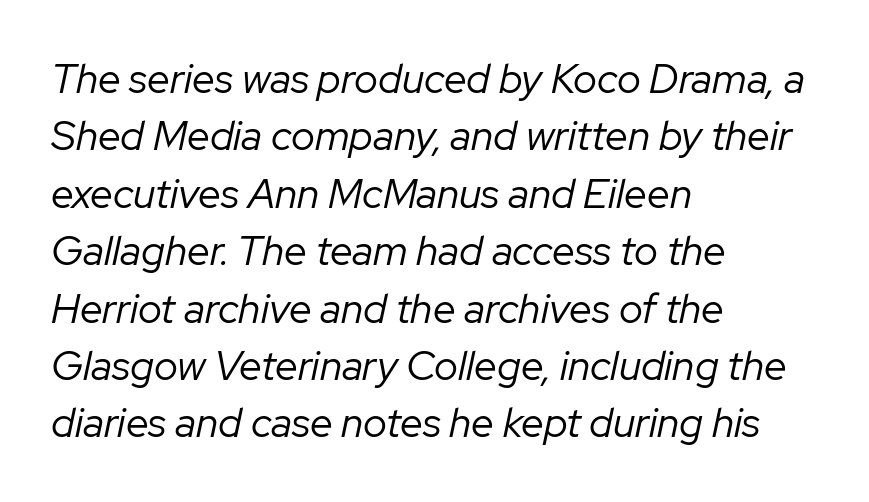
The image shows 41 px regular-weight type, italic (leaning right); set left-aligned, normal line spacing (1.4x), normal letter spacing, not underlined; low stroke contrast and a medium x-height.
